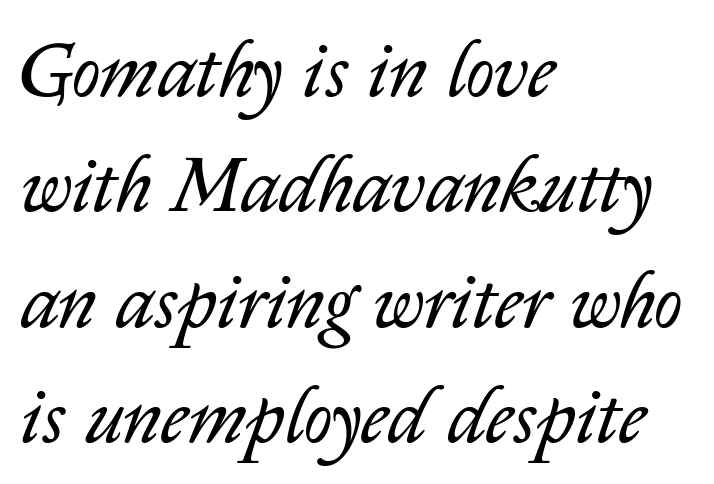
The image shows 78 px regular-weight type, italic (leaning right); set left-aligned, normal line spacing (1.48x), normal letter spacing, not underlined; low stroke contrast and a medium x-height.
